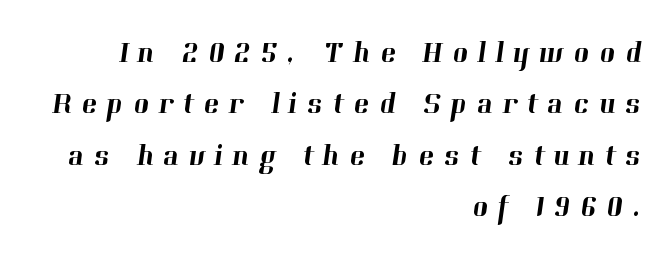
The image shows 29 px serif type; set right-aligned, line spacing 1.77x, unusually wide letter spacing (+0.34 em), not underlined; high stroke contrast and a medium x-height.
